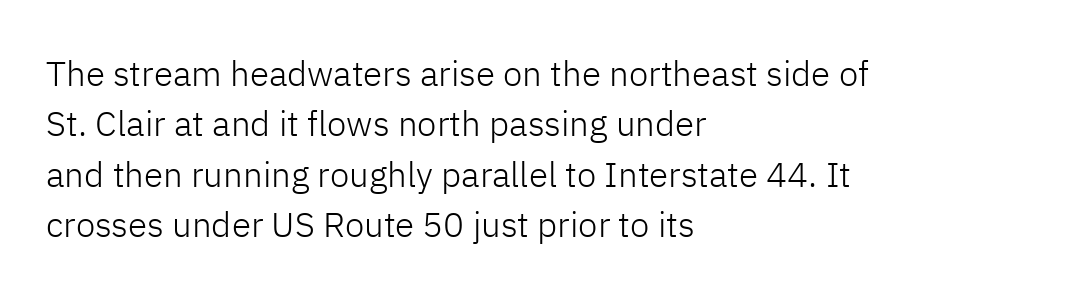
{"serif": "no", "italic": "no", "bold": "no", "weight": "light", "width": "normal", "stroke_contrast": "low", "x_height": "medium", "monospaced": "no", "underline": "no", "align": "left", "line_spacing": "normal", "line_spacing_ratio": 1.44, "letter_spacing": "normal", "letter_spacing_em": 0.0, "glyph_px": 35}
